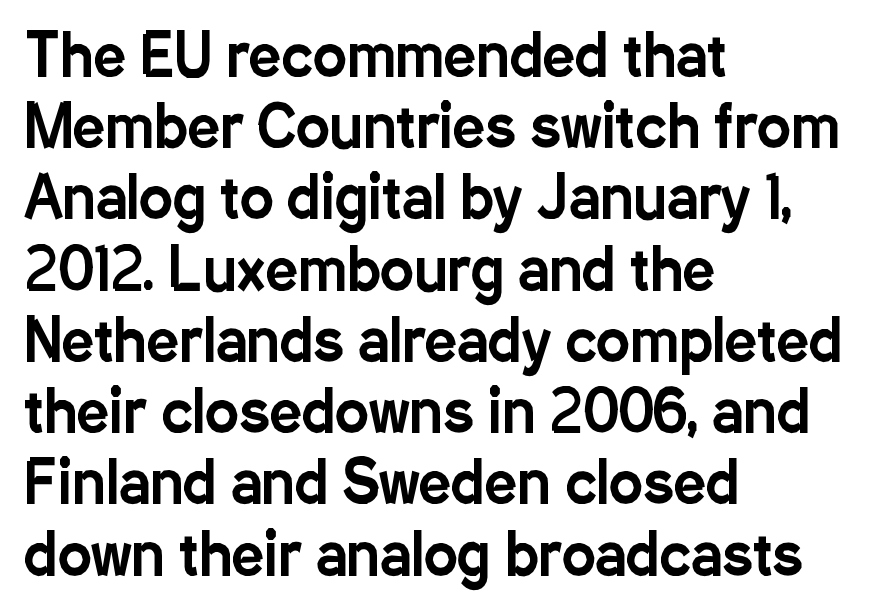
Does extra space separate the letters? No, they use regular spacing. Varying glyph widths throughout — classic text-font behaviour. Regular leading. The letters stand straight up with perfectly vertical stems. This sample uses a sans-serif face. Underline: absent.
